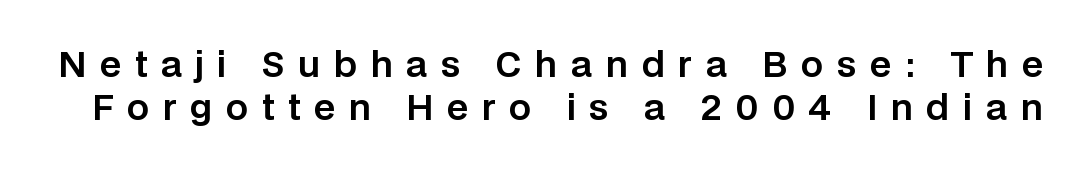
{"serif": "no", "italic": "no", "width": "normal", "stroke_contrast": "low", "x_height": "large", "monospaced": "no", "underline": "no", "line_spacing_ratio": 1.23, "letter_spacing": "wide", "letter_spacing_em": 0.39, "glyph_px": 35}
